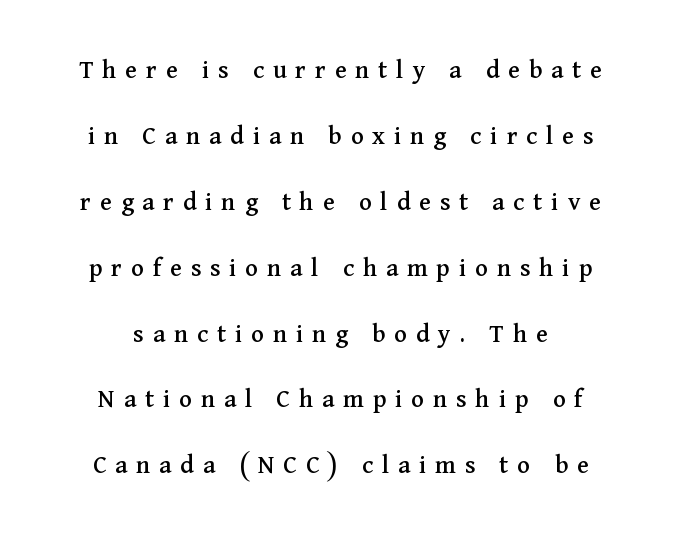
Q: Is the text italic (slanted)? A: No, it is upright.
Q: Is the text underlined? A: No.
Q: How is the paragraph aligned? A: Centered.
Q: Is the spacing between letters normal or unusually wide? A: Unusually wide.
Q: Is the spacing between lines tight, normal or loose? A: Loose.
